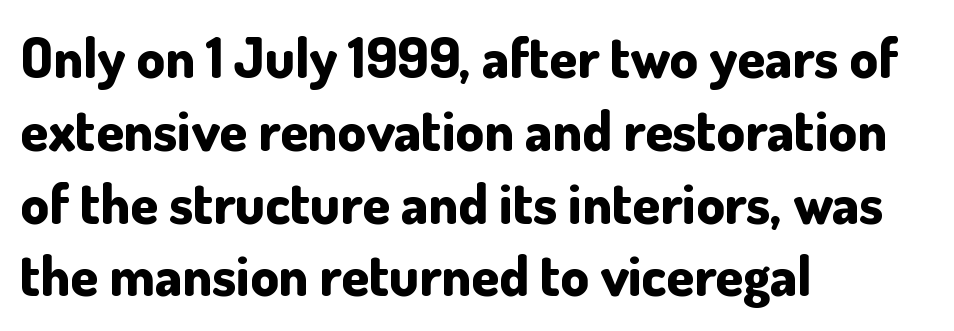
{"serif": "no", "italic": "no", "bold": "yes", "weight": "bold", "width": "normal", "stroke_contrast": "low", "x_height": "small", "monospaced": "no", "underline": "no", "align": "left", "line_spacing": "normal", "line_spacing_ratio": 1.3, "letter_spacing": "normal", "letter_spacing_em": 0.0, "glyph_px": 56}
